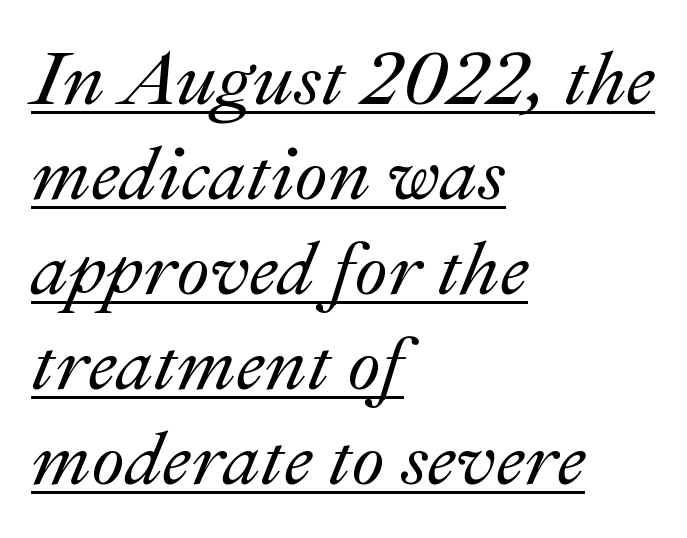
The image shows 76 px text type, italic (leaning right); set left-aligned, normal line spacing (1.25x), normal letter spacing, underlined; medium stroke contrast and a small x-height.
